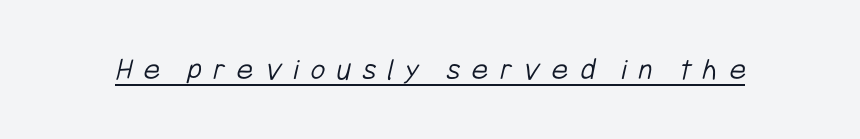
{"serif": "no", "bold": "no", "weight": "light", "width": "condensed", "stroke_contrast": "low", "x_height": "medium", "monospaced": "no", "underline": "yes", "letter_spacing": "wide", "letter_spacing_em": 0.36, "glyph_px": 32}
